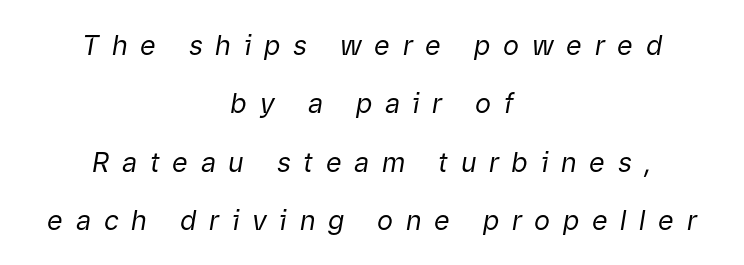
The image shows 27 px text type, italic (leaning right); set centered, loose line spacing (2.16x), unusually wide letter spacing (+0.47 em), not underlined.
